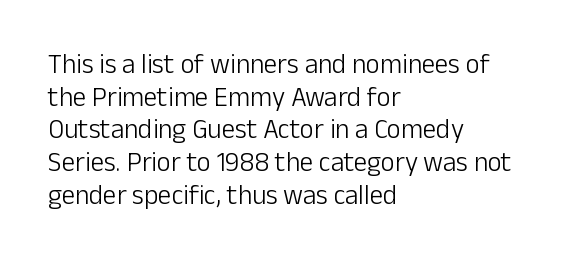
What stands out about the letter spacing? Nothing — it is the standard amount. This is not heavy type; no bold has been used. Just letters on the line, the space beneath them empty. Notice how the stems are strictly vertical — no italics here. This rendering uses left alignment, leaving the right contour irregular.
